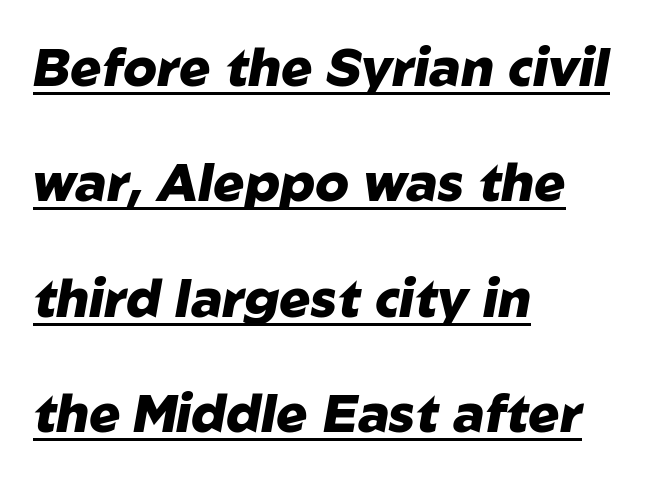
Quick note: underline on. A typesetter would mark this as italic. Spacing verdict: proportional, widths tailored to each character. Casual observation: everything's shoved over to the left. I'd describe the lettering as bold — thick and assertive. The type is set solid horizontally, with unmodified tracking.
